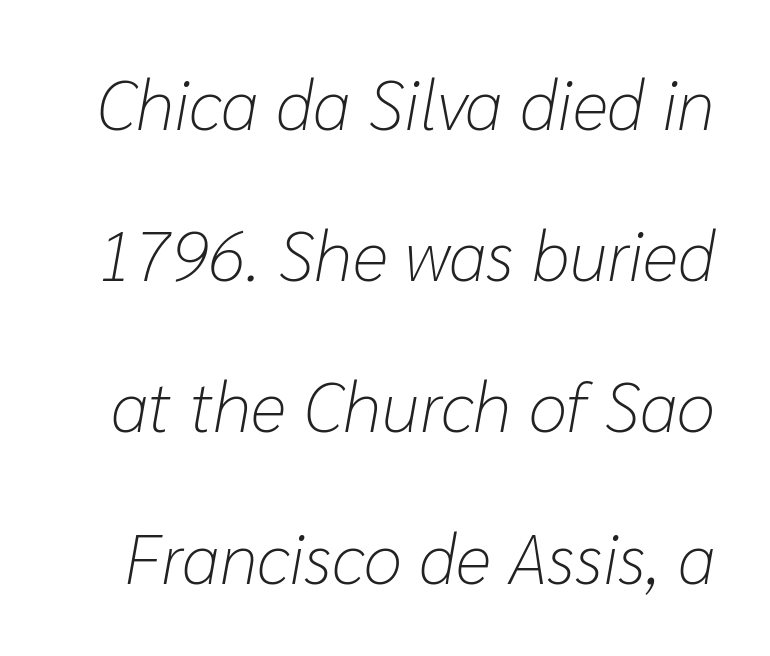
{"italic": "yes", "lean": "right", "slant_degrees": 10, "bold": "no", "weight": "light", "width": "normal", "stroke_contrast": "low", "x_height": "medium", "monospaced": "no", "underline": "no", "line_spacing": "loose", "line_spacing_ratio": 2.16, "letter_spacing": "normal", "letter_spacing_em": 0.0, "glyph_px": 70}
